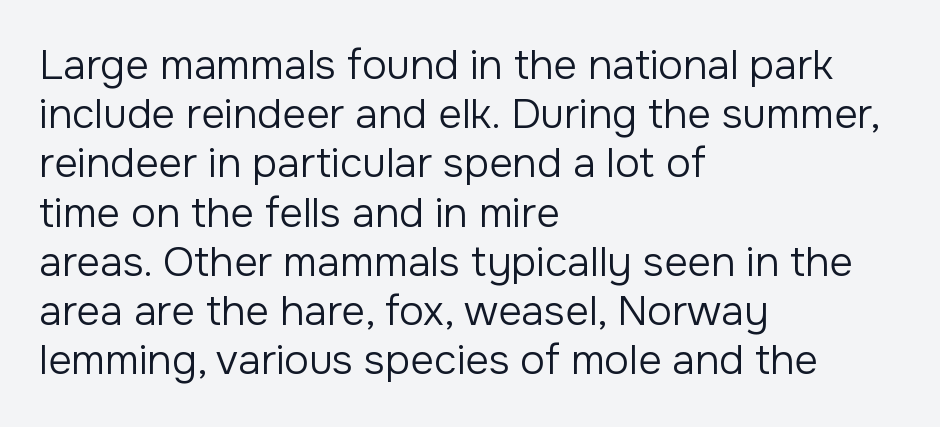
{"serif": "no", "italic": "no", "bold": "no", "weight": "regular", "width": "normal", "stroke_contrast": "low", "x_height": "medium", "monospaced": "no", "underline": "no", "align": "left", "line_spacing_ratio": 1.2, "letter_spacing": "normal", "letter_spacing_em": 0.0, "glyph_px": 41}
